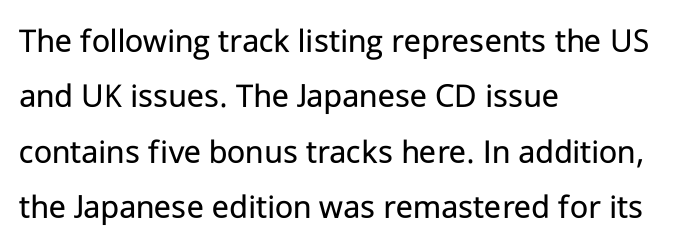
The letters stand straight up with perfectly vertical stems. A classic flush-left, rag-right setting is used for this passage. The passage shown is typed in a proportional face where columns would drift. Nothing sits at the stroke ends, so this counts as sans-serif. Decoration check: the copy has no underline.
